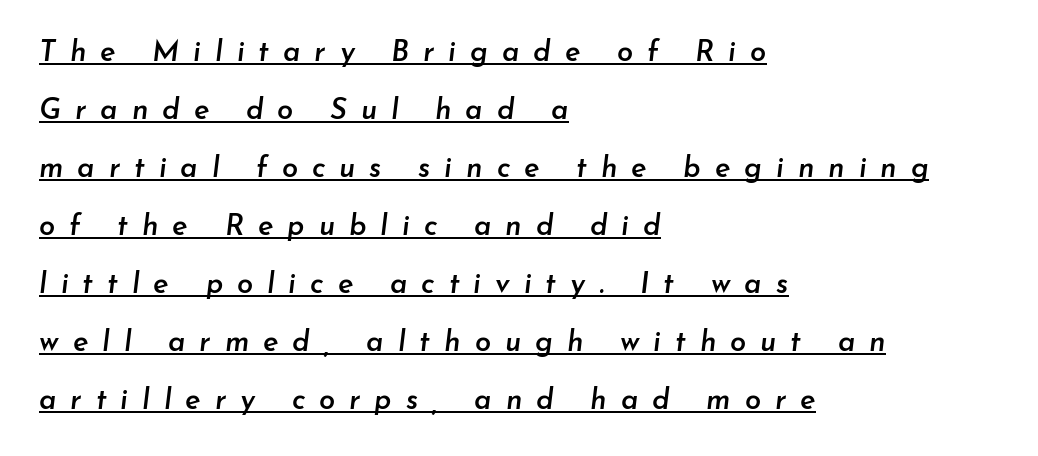
{"italic": "yes", "lean": "right", "slant_degrees": 7, "bold": "semi", "weight": "semibold", "width": "normal", "stroke_contrast": "low", "x_height": "small", "monospaced": "no", "underline": "yes", "align": "left", "line_spacing": "loose", "line_spacing_ratio": 2.0, "letter_spacing": "wide", "letter_spacing_em": 0.48, "glyph_px": 29}
